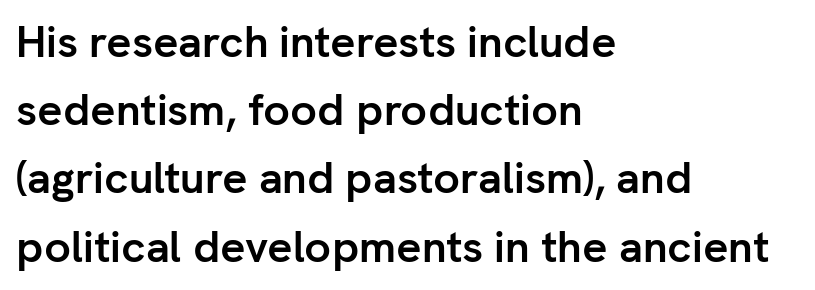
In terms of weight, the rendering is a true, heavy bold. The gaps between neighbouring characters are ordinary and unremarkable. Regular leading. Think of a printed novel: that variable character pitch is what you see here.
